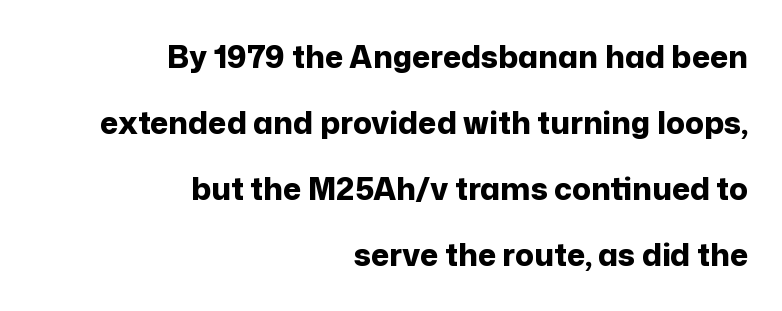
The font's upright variant was chosen for this text. Quick note: underline off. This is heavy type, rendered in bold. Short and long lines alike share a common ending point at right. Think of a printed novel: that variable character pitch is what you see here. The type family on display is of the sans-serif kind.
